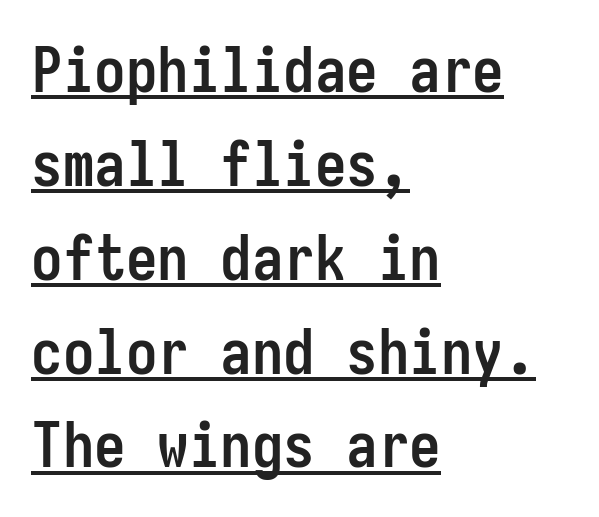
Q: Is the text bold? A: Yes.
Q: Is the text italic (slanted)? A: No, it is upright.
Q: Is the typeface a serif or a sans-serif typeface? A: Sans-serif.
Q: Is the text underlined? A: Yes.
Q: How is the paragraph aligned? A: Left-aligned.
Q: Is the spacing between letters normal or unusually wide? A: Normal.
Q: Is the spacing between lines tight, normal or loose? A: Normal.
Q: Width (condensed, normal, or wide)? A: Condensed.
Q: Stroke contrast? A: Low.
Q: x-height? A: Medium.
Q: Monospaced? A: Yes.
